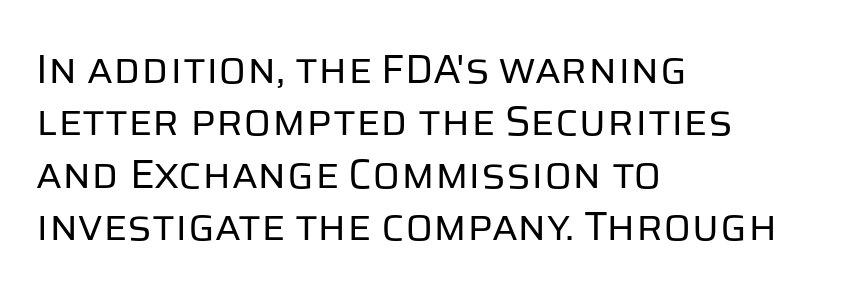
{"serif": "no", "italic": "no", "bold": "no", "weight": "regular", "width": "normal", "stroke_contrast": "low", "x_height": "large", "monospaced": "no", "underline": "no", "align": "left", "line_spacing": "normal", "line_spacing_ratio": 1.28, "letter_spacing": "normal", "letter_spacing_em": 0.0, "glyph_px": 41}
